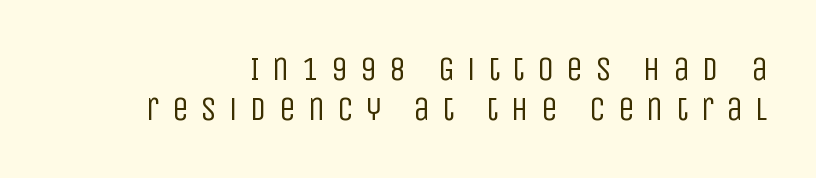
The image shows 33 px regular-weight, condensed sans-serif type, upright; set line spacing 1.2x, unusually wide letter spacing (+0.37 em), not underlined; low stroke contrast and a large x-height.
